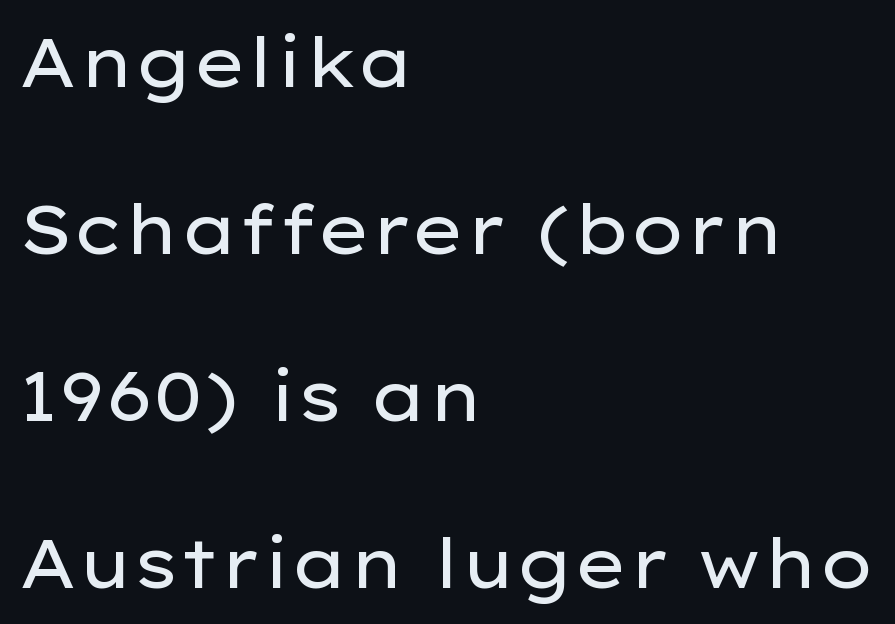
Posture: straight, roman, zero tilt. Look at the tracking — it's just the regular setting, nothing added. The lines are quadded left. Weight: in the light-to-regular range.
